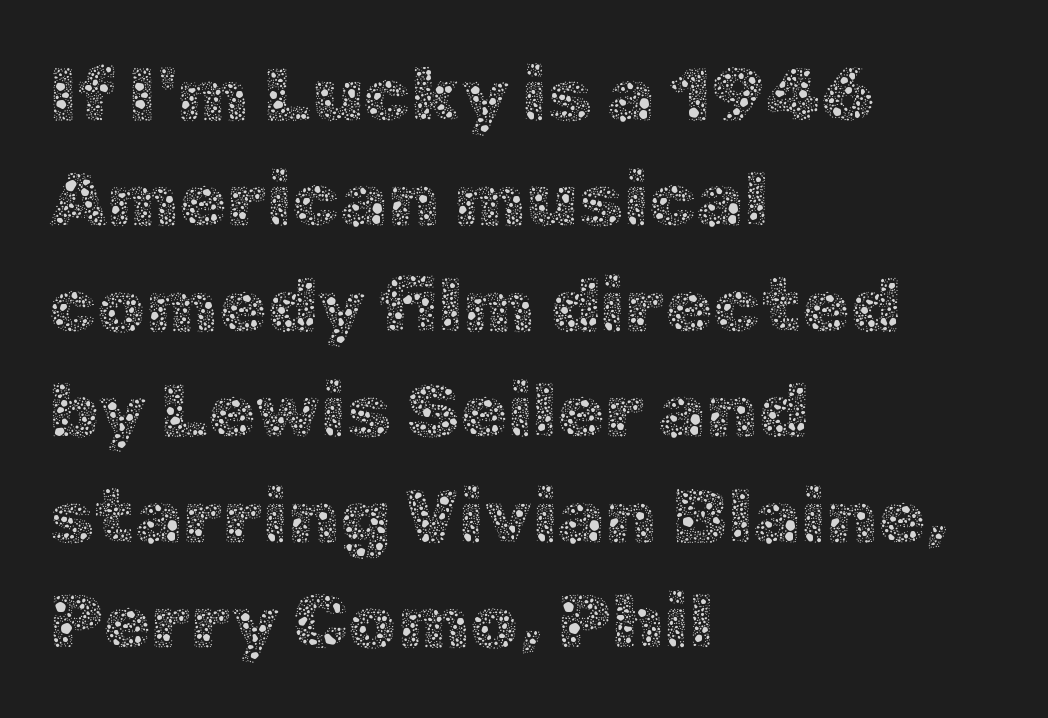
{"italic": "no", "bold": "no", "weight": "thin", "width": "normal", "x_height": "medium", "monospaced": "no", "underline": "no", "align": "left", "line_spacing": "normal", "line_spacing_ratio": 1.37, "letter_spacing": "normal", "letter_spacing_em": 0.0, "glyph_px": 77}
